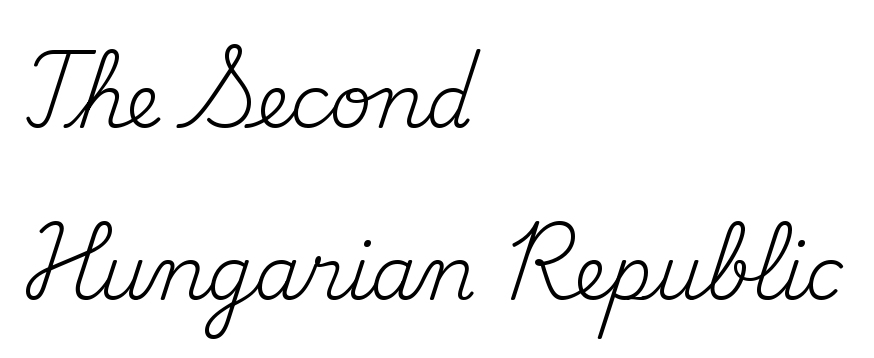
The image shows 74 px regular-weight serif type; set left-aligned, loose line spacing (2.33x), normal letter spacing, not underlined; medium stroke contrast and a small x-height.
